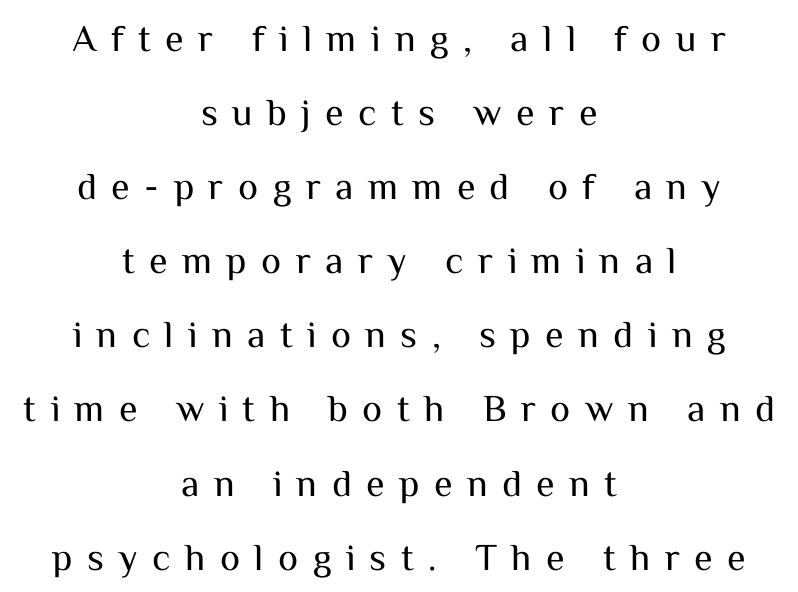
{"serif": "no", "italic": "no", "bold": "no", "weight": "regular", "width": "normal", "stroke_contrast": "medium", "x_height": "medium", "monospaced": "no", "underline": "no", "align": "center", "line_spacing": "loose", "line_spacing_ratio": 1.95, "letter_spacing": "wide", "letter_spacing_em": 0.38, "glyph_px": 38}
